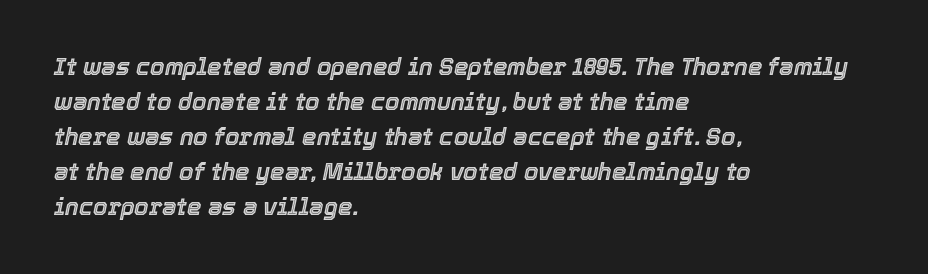
The image shows 23 px text type, italic (leaning right); set left-aligned, normal line spacing (1.52x), normal letter spacing, not underlined.
